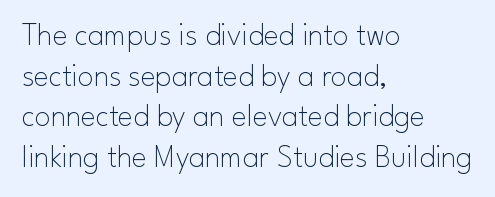
The letters sit at their default tracking, neither squeezed nor spread. The lettering holds an erect, upright posture throughout. Are there feet on the stems? There aren't — it's a sans. Alignment: flush left.
